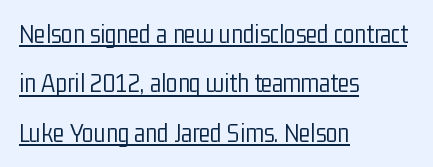
{"italic": "no", "bold": "no", "underline": "yes", "align": "left", "line_spacing_ratio": 1.83, "letter_spacing": "normal", "letter_spacing_em": 0.0, "glyph_px": 27}
